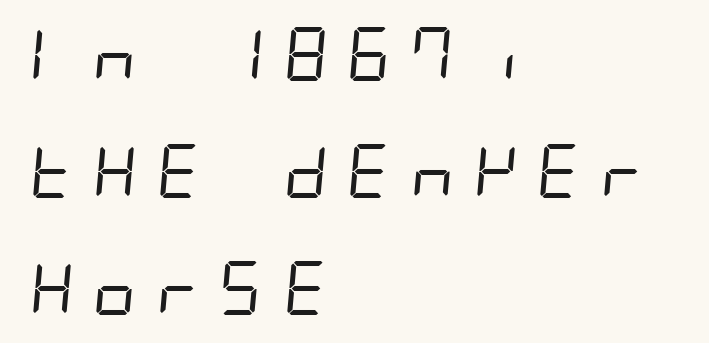
Q: Is the text bold? A: No.
Q: Is the typeface a serif or a sans-serif typeface? A: Sans-serif.
Q: Is the text underlined? A: No.
Q: How is the paragraph aligned? A: Left-aligned.
Q: Is the spacing between letters normal or unusually wide? A: Unusually wide.
Q: Is the spacing between lines tight, normal or loose? A: Loose.
Q: Width (condensed, normal, or wide)? A: Condensed.
Q: Stroke contrast? A: Low.
Q: x-height? A: Large.
